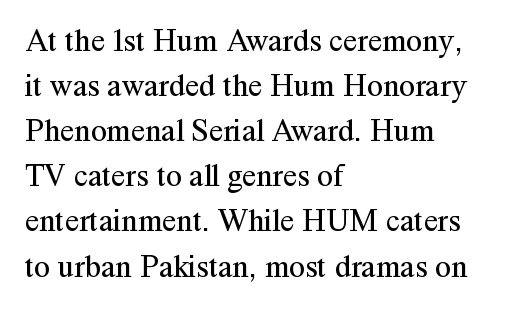
The typesetter chose a ragged-right arrangement here. Evenly set lines give the paragraph a standard silhouette. The type sits square on the baseline with zero lean. Characters follow at the spacing the type designer built in. The rendering uses natural spacing where letterforms have individual widths.
